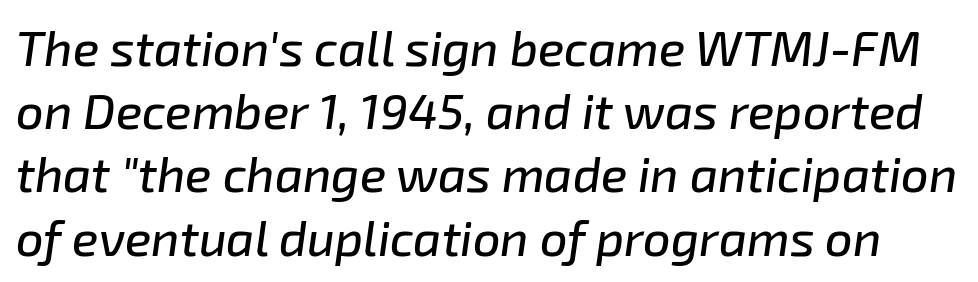
{"italic": "yes", "lean": "right", "slant_degrees": 8, "width": "normal", "stroke_contrast": "low", "x_height": "medium", "monospaced": "no", "underline": "no", "line_spacing": "normal", "line_spacing_ratio": 1.29, "letter_spacing": "normal", "letter_spacing_em": 0.0, "glyph_px": 49}
